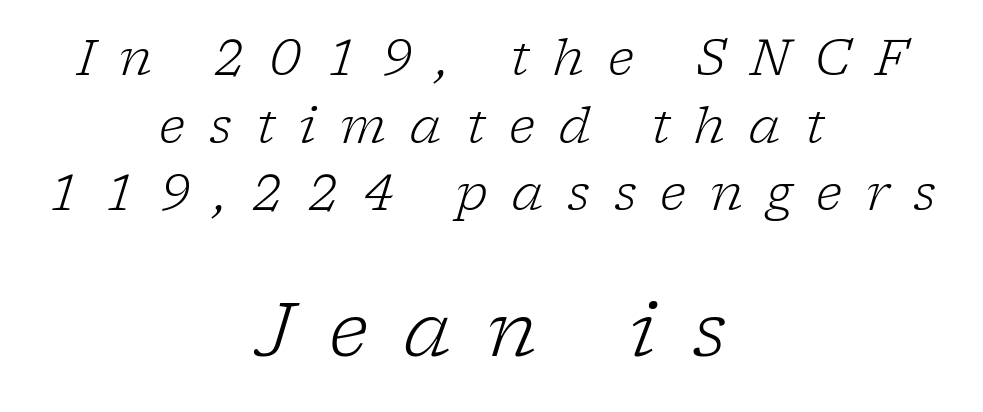
Q: Is the text bold? A: No.
Q: Is the text italic (slanted)? A: Yes, it leans right by about 17 degrees.
Q: Is the typeface a serif or a sans-serif typeface? A: Serif.
Q: Is the text underlined? A: No.
Q: How is the paragraph aligned? A: Centered.
Q: Is the spacing between letters normal or unusually wide? A: Unusually wide.
Q: Is the spacing between lines tight, normal or loose? A: Normal.
Q: Which block of text is set in a larger size, the first (top) or the second (bottom)? A: The second (bottom) one.
Q: Width (condensed, normal, or wide)? A: Normal.
Q: Stroke contrast? A: Low.
Q: x-height? A: Medium.
Q: Monospaced? A: No.
